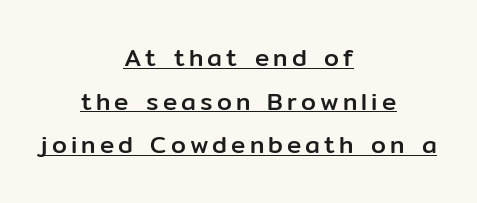
Leftover space on each line is divided equally before and after the words. Characters remain perfectly vertical along every line. Underlined type.
